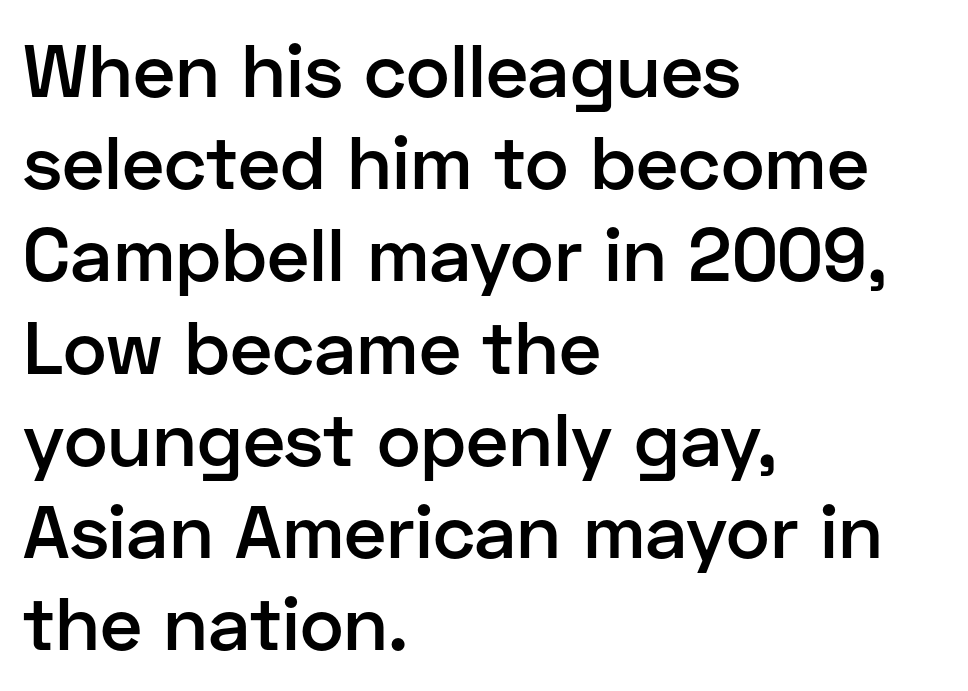
The image shows 75 px semibold sans-serif type, upright; set left-aligned, line spacing 1.23x, normal letter spacing, not underlined; low stroke contrast and a medium x-height.
